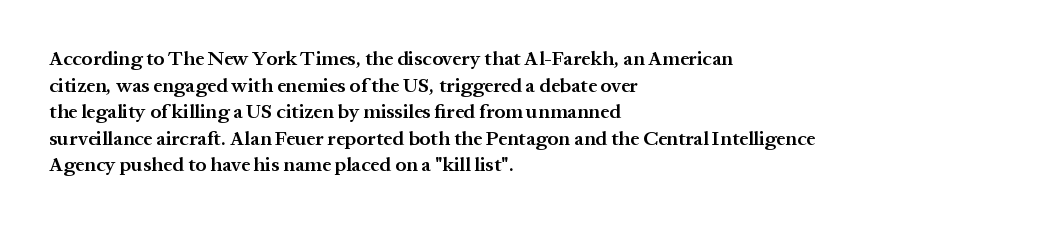
{"italic": "no", "bold": "semi", "underline": "no", "align": "left", "line_spacing": "normal", "line_spacing_ratio": 1.33, "letter_spacing": "normal", "letter_spacing_em": 0.0, "glyph_px": 20}
